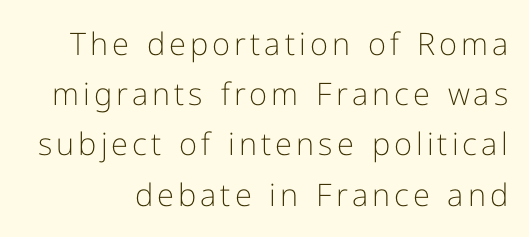
Nobody drew a line under any word here. This sample uses a sans-serif face. Every character sits straight up, as roman type does. Summary of vertical rhythm: regular, with standard interline spacing. Caption: face not bold, strokes unweighted. Proportional: the letters do not fall into vertical columns.
